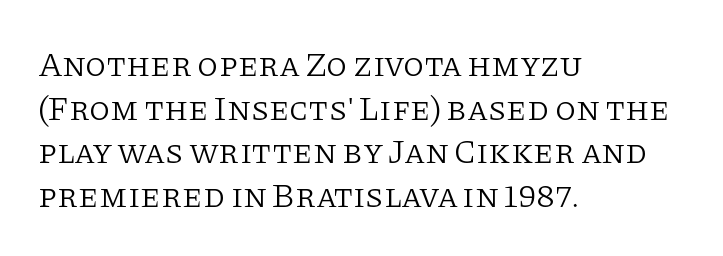
Q: Is the text bold? A: No.
Q: Is the text italic (slanted)? A: No, it is upright.
Q: Is the typeface a serif or a sans-serif typeface? A: Serif.
Q: Is the text underlined? A: No.
Q: How is the paragraph aligned? A: Left-aligned.
Q: Is the spacing between letters normal or unusually wide? A: Normal.
Q: Is the spacing between lines tight, normal or loose? A: Normal.
Q: Width (condensed, normal, or wide)? A: Normal.
Q: Stroke contrast? A: Low.
Q: x-height? A: Large.
Q: Monospaced? A: No.
